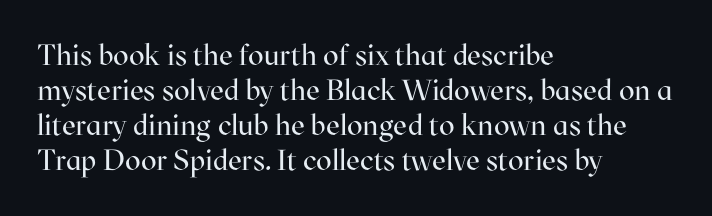
Q: Is the text bold? A: No.
Q: Is the text italic (slanted)? A: No, it is upright.
Q: Is the typeface a serif or a sans-serif typeface? A: Serif.
Q: Is the text underlined? A: No.
Q: How is the paragraph aligned? A: Left-aligned.
Q: Is the spacing between letters normal or unusually wide? A: Normal.
Q: Width (condensed, normal, or wide)? A: Normal.
Q: Stroke contrast? A: High.
Q: x-height? A: Medium.
Q: Monospaced? A: No.
